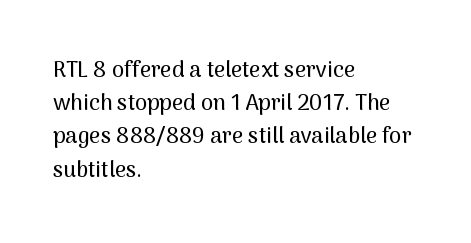
The image shows 22 px text type, upright; set left-aligned, normal line spacing (1.51x), normal letter spacing, not underlined.
